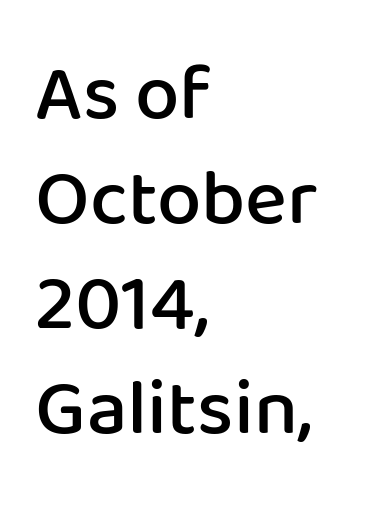
The image shows 79 px semibold sans-serif type, upright; set left-aligned, normal line spacing (1.33x), normal letter spacing, not underlined; low stroke contrast and a medium x-height.
